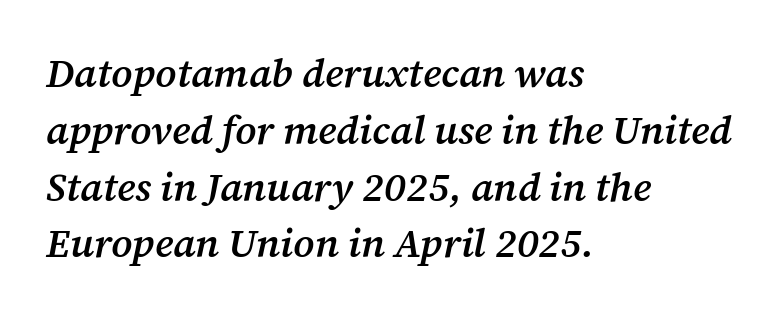
{"serif": "yes", "italic": "yes", "lean": "right", "slant_degrees": 12, "bold": "semi", "weight": "semibold", "width": "normal", "stroke_contrast": "medium", "x_height": "medium", "monospaced": "no", "underline": "no", "align": "left", "line_spacing": "normal", "line_spacing_ratio": 1.42, "letter_spacing": "normal", "letter_spacing_em": 0.0, "glyph_px": 40}
